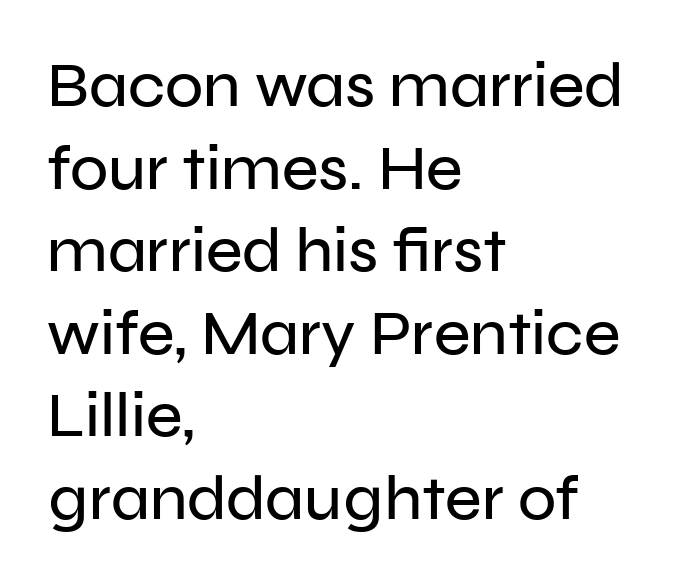
The image shows 63 px sans-serif type, upright; set left-aligned, normal line spacing (1.31x), normal letter spacing, not underlined; low stroke contrast and a medium x-height.
